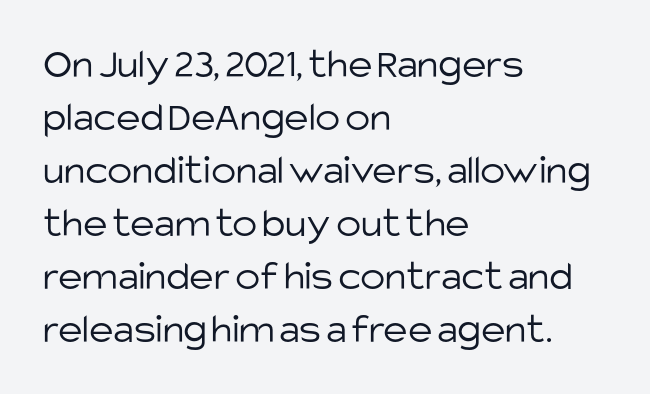
Q: Is the text bold? A: No.
Q: Is the text italic (slanted)? A: No, it is upright.
Q: Is the typeface a serif or a sans-serif typeface? A: Sans-serif.
Q: Is the text underlined? A: No.
Q: How is the paragraph aligned? A: Left-aligned.
Q: Is the spacing between letters normal or unusually wide? A: Normal.
Q: Is the spacing between lines tight, normal or loose? A: Normal.
Q: Width (condensed, normal, or wide)? A: Normal.
Q: Stroke contrast? A: Low.
Q: x-height? A: Large.
Q: Monospaced? A: No.
